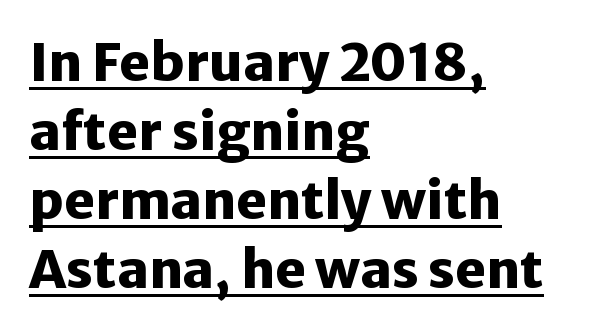
Q: Is the text bold? A: Yes.
Q: Is the text italic (slanted)? A: No, it is upright.
Q: Is the typeface a serif or a sans-serif typeface? A: Sans-serif.
Q: Is the text underlined? A: Yes.
Q: How is the paragraph aligned? A: Left-aligned.
Q: Is the spacing between letters normal or unusually wide? A: Normal.
Q: Is the spacing between lines tight, normal or loose? A: Normal.
Q: Width (condensed, normal, or wide)? A: Normal.
Q: Stroke contrast? A: Low.
Q: x-height? A: Medium.
Q: Monospaced? A: No.
